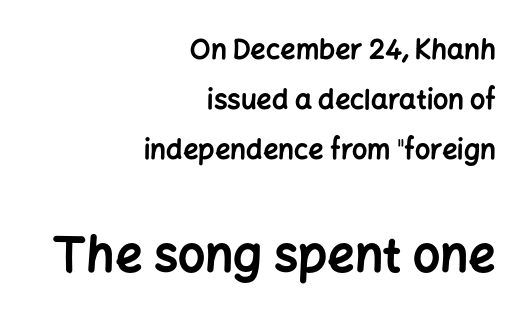
Characters follow at the spacing the type designer built in. Note the varied advance widths — an 'i' is clearly narrower than an 'm'. Regarding serifs, this sample does without them. Has an underline been added? It has not.
